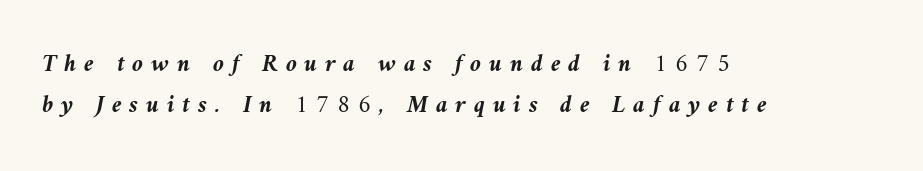
Q: Is the text bold? A: Yes.
Q: Is the text italic (slanted)? A: Yes, it leans left by about 10 degrees.
Q: Is the text underlined? A: No.
Q: How is the paragraph aligned? A: Left-aligned.
Q: Is the spacing between letters normal or unusually wide? A: Unusually wide.
Q: Is the spacing between lines tight, normal or loose? A: Normal.
